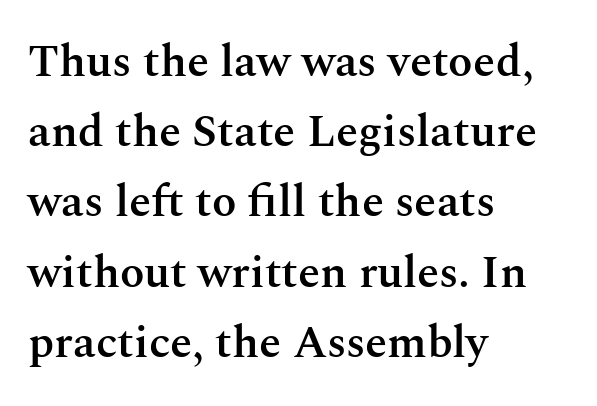
The image shows 45 px semibold serif type, upright; set left-aligned, normal line spacing (1.56x), normal letter spacing, not underlined; medium stroke contrast and a medium x-height.
